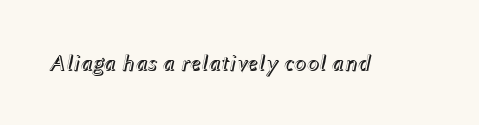
Q: Is the text italic (slanted)? A: Yes, it leans right by about 12 degrees.
Q: Is the text underlined? A: No.
Q: Is the spacing between letters normal or unusually wide? A: Normal.
